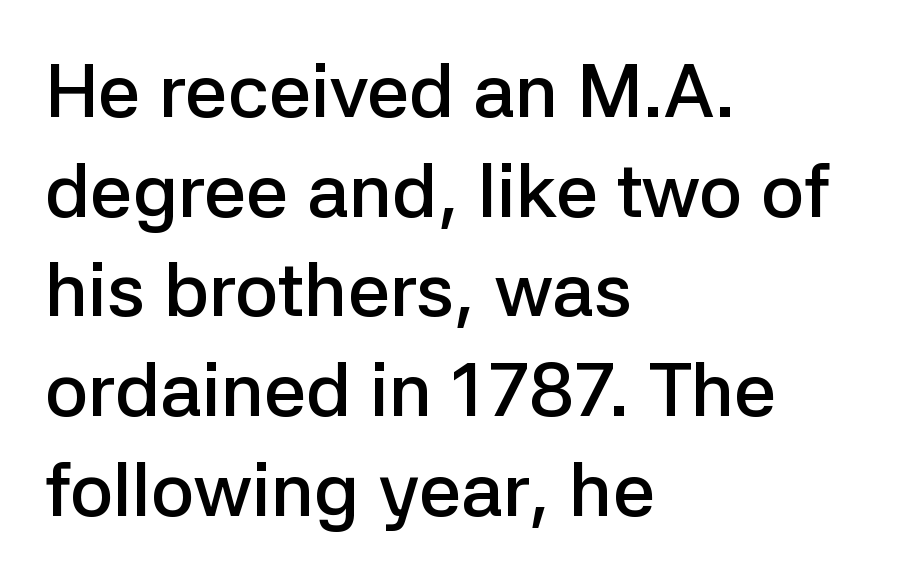
{"serif": "no", "italic": "no", "bold": "semi", "weight": "semibold", "width": "normal", "stroke_contrast": "low", "x_height": "medium", "monospaced": "no", "underline": "no", "align": "left", "line_spacing": "normal", "line_spacing_ratio": 1.33, "letter_spacing": "normal", "letter_spacing_em": 0.0, "glyph_px": 75}
